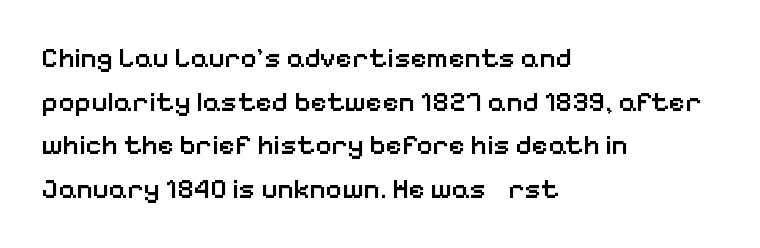
{"serif": "no", "italic": "no", "bold": "semi", "weight": "semibold", "width": "normal", "stroke_contrast": "low", "x_height": "medium", "monospaced": "no", "underline": "no", "align": "left", "line_spacing": "normal", "line_spacing_ratio": 1.56, "letter_spacing": "normal", "letter_spacing_em": 0.0, "glyph_px": 28}
